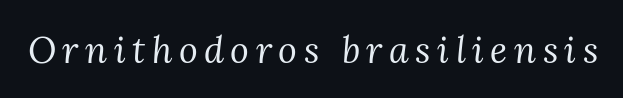
{"serif": "yes", "italic": "yes", "lean": "right", "slant_degrees": 3, "bold": "no", "weight": "regular", "width": "normal", "stroke_contrast": "medium", "x_height": "medium", "monospaced": "no", "underline": "no", "glyph_px": 36}
